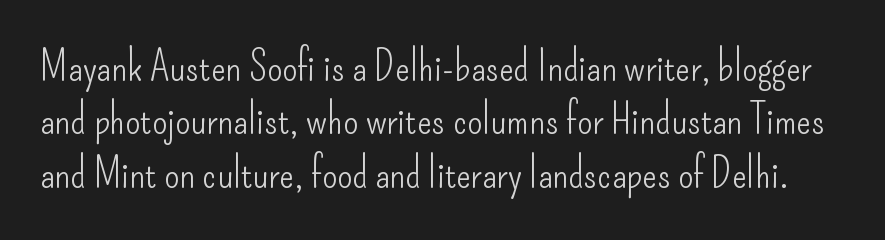
{"serif": "no", "italic": "no", "bold": "no", "weight": "light", "width": "condensed", "stroke_contrast": "low", "x_height": "small", "monospaced": "no", "underline": "no", "line_spacing_ratio": 1.24, "letter_spacing": "normal", "letter_spacing_em": 0.0, "glyph_px": 43}
